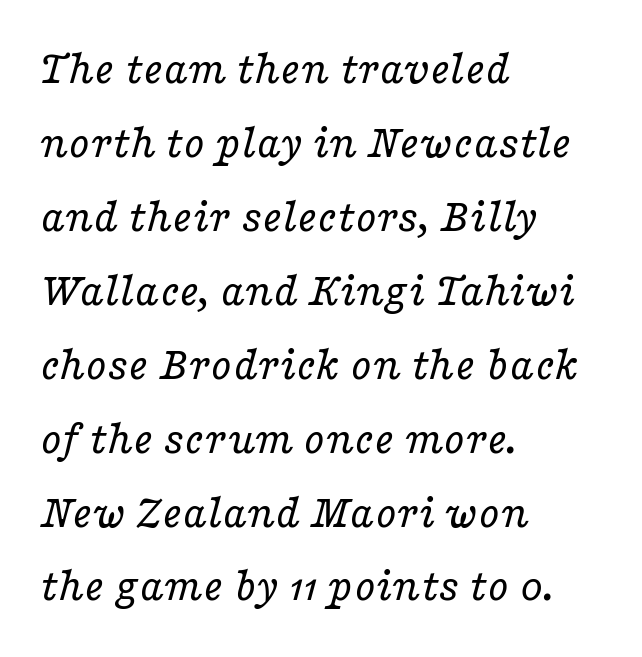
The image shows 48 px regular-weight, wide serif type, italic (leaning right); set left-aligned, normal line spacing (1.54x), normal letter spacing, not underlined; low stroke contrast and a medium x-height.
